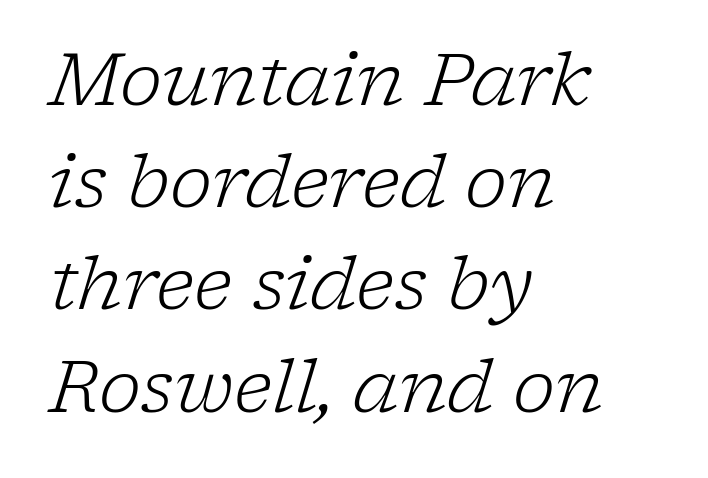
The image shows 72 px light serif type, italic (leaning right); set left-aligned, normal line spacing (1.42x), normal letter spacing, not underlined; low stroke contrast and a medium x-height.
